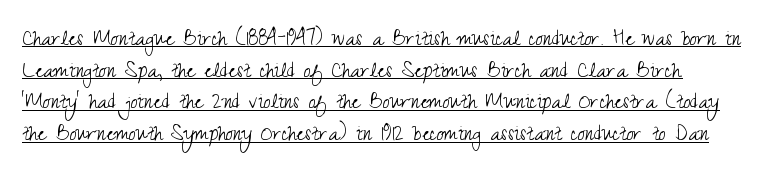
Q: Is the text bold? A: No.
Q: Is the text italic (slanted)? A: No, it is upright.
Q: Is the text underlined? A: Yes.
Q: Is the spacing between letters normal or unusually wide? A: Normal.
Q: Is the spacing between lines tight, normal or loose? A: Normal.
